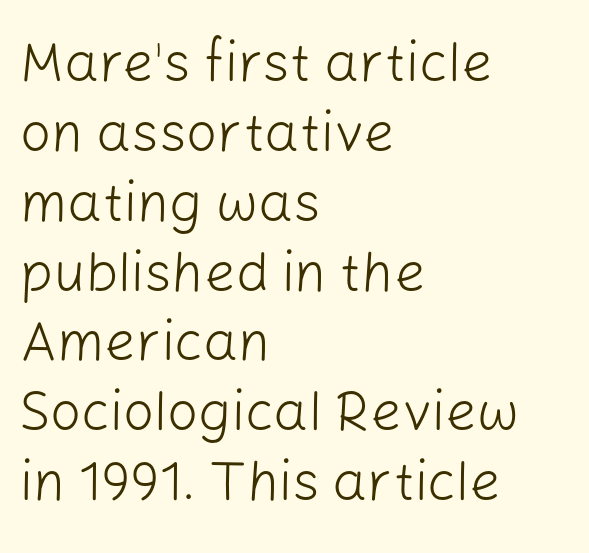
Anything drawn beneath the words? Only blank space. The type is set solid horizontally, with unmodified tracking. Notice how the passage keeps a crisp vertical edge on the left only. Style check: upright.
